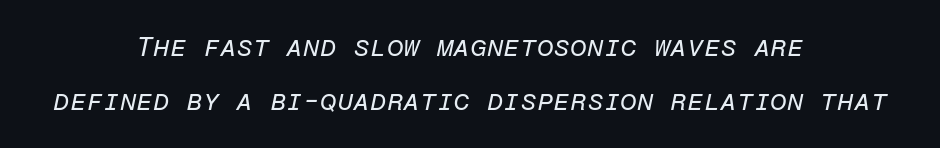
{"italic": "yes", "lean": "right", "slant_degrees": 12, "bold": "no", "underline": "no", "align": "center", "line_spacing": "loose", "line_spacing_ratio": 2.01, "letter_spacing": "normal", "letter_spacing_em": 0.0, "glyph_px": 27}
